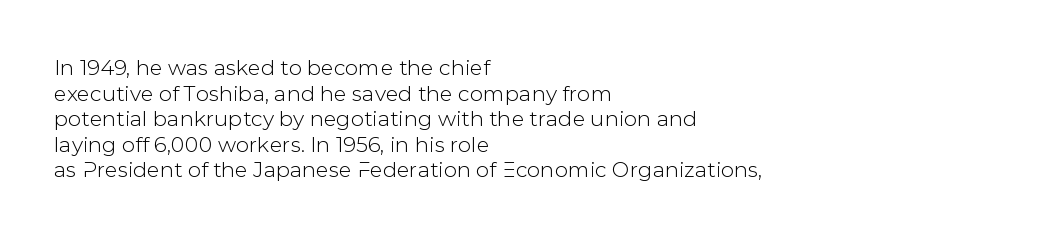
Line beginnings align vertically; line endings do not. Posture: vertical. A typesetter would call this zero additional tracking. The baseline area is clear.
